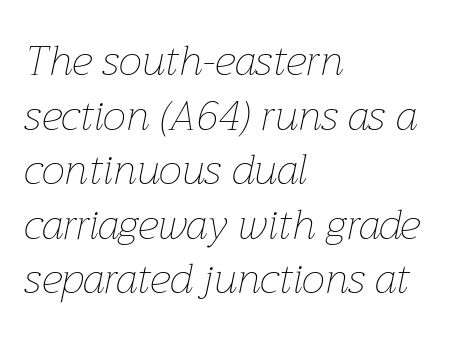
Q: Is the text bold? A: No.
Q: Is the text italic (slanted)? A: Yes, it leans right by about 12 degrees.
Q: Is the text underlined? A: No.
Q: How is the paragraph aligned? A: Left-aligned.
Q: Is the spacing between letters normal or unusually wide? A: Normal.
Q: Is the spacing between lines tight, normal or loose? A: Normal.
Q: Width (condensed, normal, or wide)? A: Normal.
Q: Stroke contrast? A: Low.
Q: x-height? A: Medium.
Q: Monospaced? A: No.
